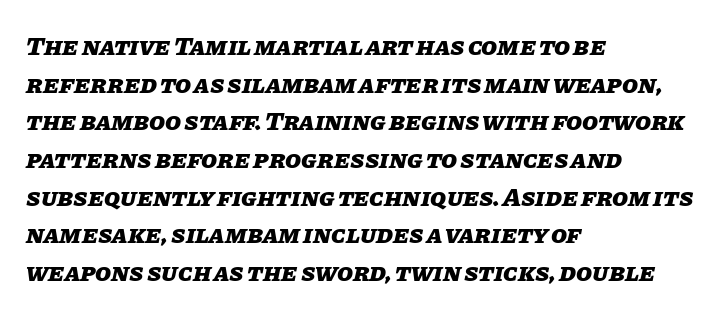
A student would call this left alignment; a typographer would say flush left, rag right. Bold? Absolutely — the strokes are thick and heavy. It's the slanting kind of type. The type is set solid horizontally, with unmodified tracking.
